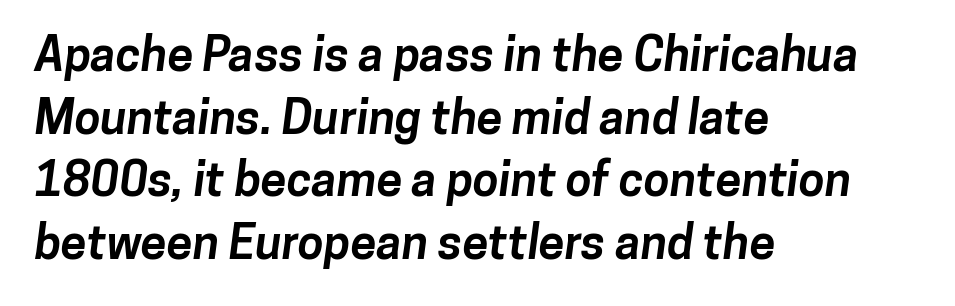
Q: Is the text bold? A: Yes.
Q: Is the typeface a serif or a sans-serif typeface? A: Sans-serif.
Q: Is the text underlined? A: No.
Q: How is the paragraph aligned? A: Left-aligned.
Q: Is the spacing between letters normal or unusually wide? A: Normal.
Q: Is the spacing between lines tight, normal or loose? A: Normal.
Q: Width (condensed, normal, or wide)? A: Normal.
Q: Stroke contrast? A: Low.
Q: x-height? A: Medium.
Q: Monospaced? A: No.
